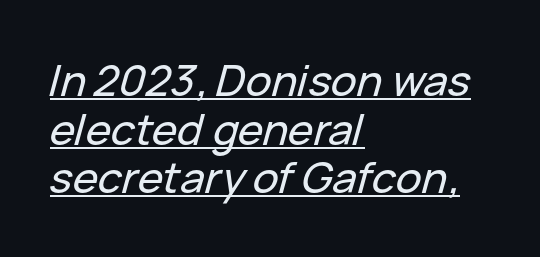
The horizontal fit of the characters is conventional and even. Vertical spacing — tight. Character widths vary here, with narrow letters taking less room than wide ones. In terms of posture, this sample is oblique. The typesetter has applied underlining to the passage shown.
